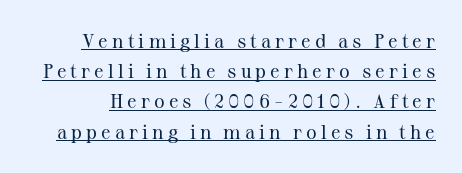
This is the regular roman posture of the typeface. Quick note: underline on. A light-to-regular cut is what we see here. Each new line begins a customary step beneath the previous one. These lines have a slow, spaced-out rhythm from letter to letter.
